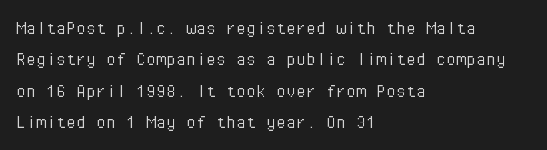
Line spacing here is normal. A typesetter would mark this as roman, not italic. The specimen omits any rule beneath the text block's lines. The rag falls on the right side of this text block. The characters are drawn with everyday or finer stroke widths.
